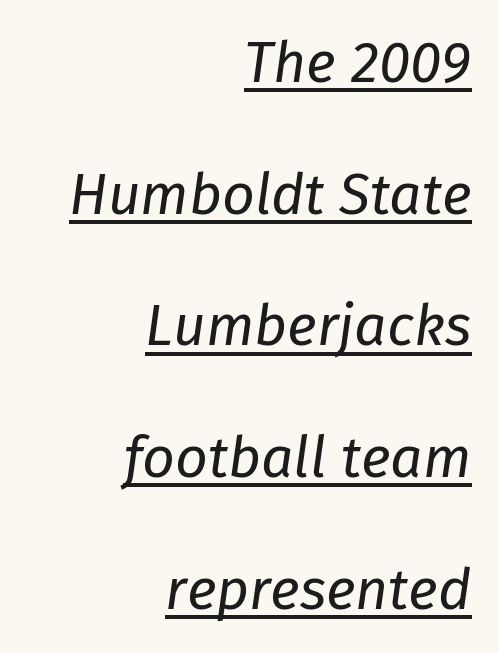
The image shows 57 px regular-weight type, italic (leaning right); set right-aligned, loose line spacing (2.31x), normal letter spacing, underlined; low stroke contrast and a medium x-height.
